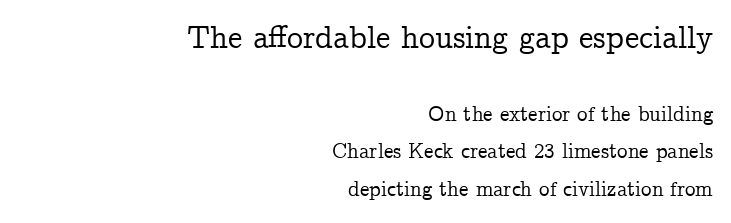
Top chunk: large. Bottom chunk: small. Descender tails drop into unmarked territory. The letters advance in unequal steps, a hallmark of proportional type. The face used here is seriffed, in the tradition of book romans. Every stem runs plumb, perpendicular to the baseline. Does the copy run flush right? Yes — the right margin is perfectly even.
